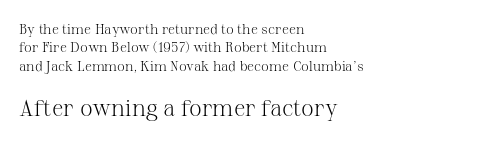
{"italic": "no", "bold": "no", "underline": "no", "align": "left", "line_spacing": "normal", "line_spacing_ratio": 1.31, "letter_spacing": "normal", "letter_spacing_em": 0.0, "larger_block": "second", "size_ratio": 1.64, "glyph_px": 23}
